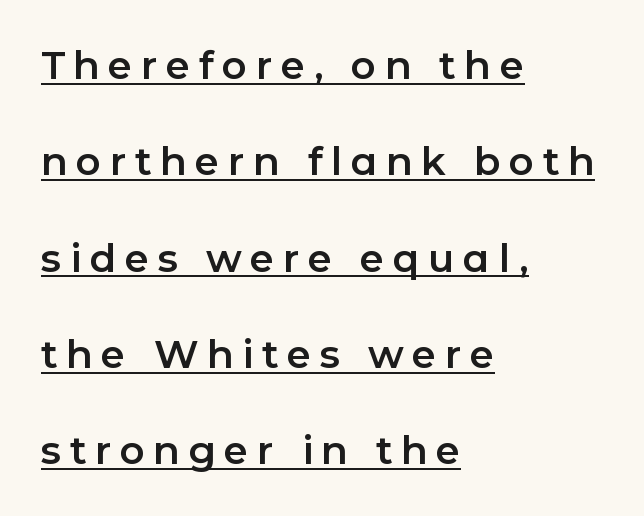
The image shows 39 px sans-serif type, upright; set left-aligned, loose line spacing (2.47x), unusually wide letter spacing (+0.22 em), underlined; low stroke contrast and a medium x-height.
